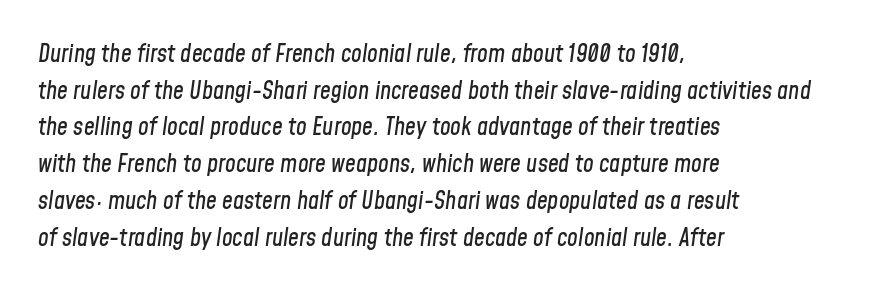
The image shows 24 px text type, italic (leaning right); set left-aligned, normal line spacing (1.53x), normal letter spacing, not underlined.
